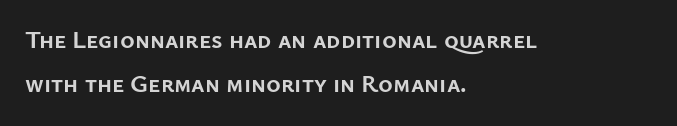
Anything drawn beneath the words? Only blank space. Glyph-to-glyph distance matches everyday printed text. The typesetting leans heavy: a genuine bold. Visually the block forms a straight wall on the left and a jagged coastline on the right.
